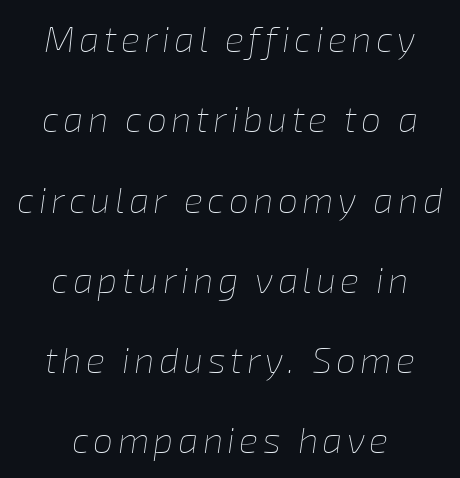
Q: Is the text bold? A: No.
Q: Is the text italic (slanted)? A: Yes, it leans right by about 8 degrees.
Q: Is the text underlined? A: No.
Q: How is the paragraph aligned? A: Centered.
Q: Is the spacing between lines tight, normal or loose? A: Loose.
Q: Width (condensed, normal, or wide)? A: Normal.
Q: Stroke contrast? A: Low.
Q: x-height? A: Medium.
Q: Monospaced? A: No.
